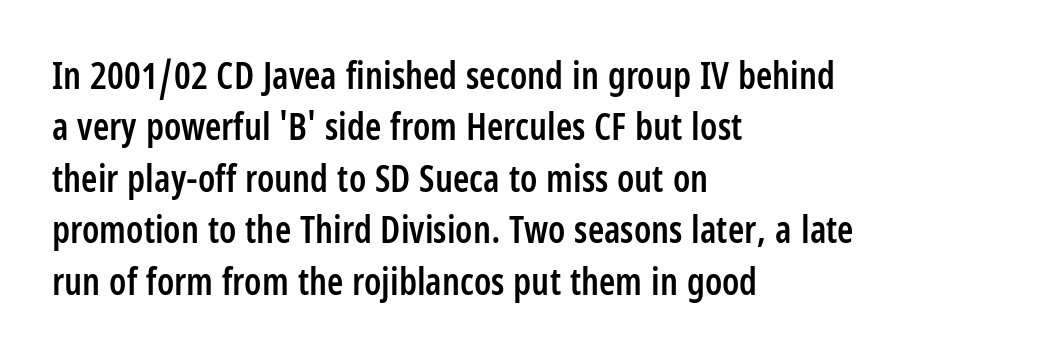
The image shows 37 px semibold, condensed sans-serif type, upright; set left-aligned, normal line spacing (1.39x), normal letter spacing, not underlined; low stroke contrast and a large x-height.
